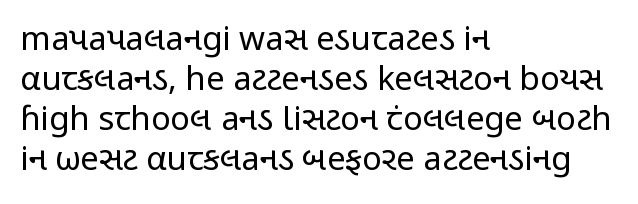
Q: Is the text bold? A: No.
Q: Is the text italic (slanted)? A: No, it is upright.
Q: Is the typeface a serif or a sans-serif typeface? A: Sans-serif.
Q: Is the text underlined? A: No.
Q: How is the paragraph aligned? A: Left-aligned.
Q: Is the spacing between letters normal or unusually wide? A: Normal.
Q: Width (condensed, normal, or wide)? A: Condensed.
Q: Stroke contrast? A: Low.
Q: x-height? A: Medium.
Q: Monospaced? A: No.
